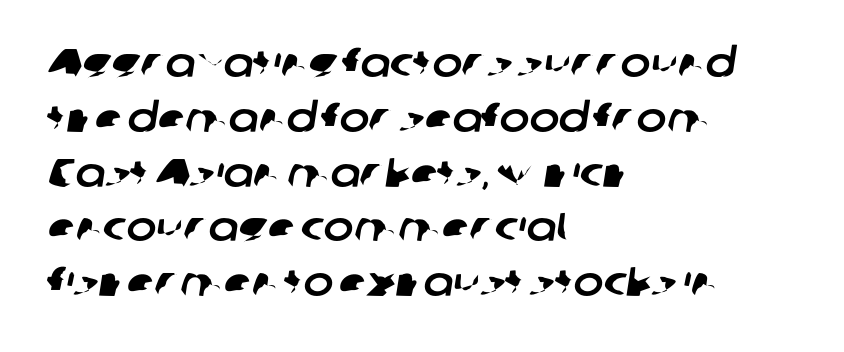
{"serif": "no", "width": "normal", "stroke_contrast": "low", "x_height": "medium", "monospaced": "no", "underline": "no", "align": "left", "line_spacing": "normal", "line_spacing_ratio": 1.37, "letter_spacing": "normal", "letter_spacing_em": 0.0, "glyph_px": 40}
